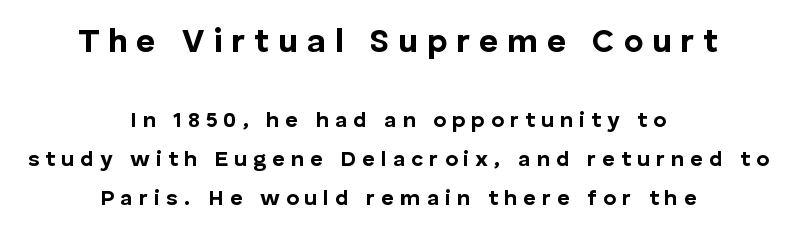
The image shows 33 px bold sans-serif type, upright; set centered, line spacing 1.76x, unusually wide letter spacing (+0.27 em), not underlined; the first (top) block is 1.5x larger; low stroke contrast and a medium x-height.
